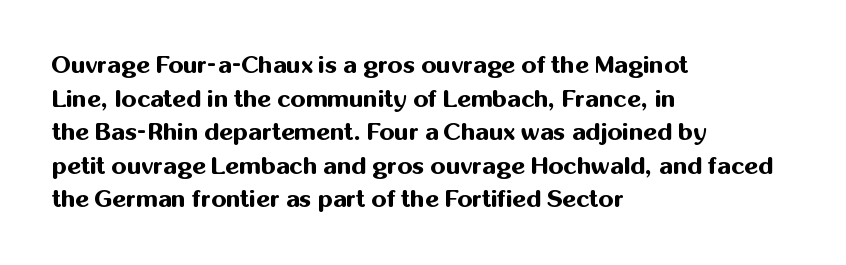
Any mark beneath the type? The region is blank. Regular leading. The face used here is rendered with its standard letterfit. These words are printed bold, with thick strokes throughout. Italic? Not at all — the glyphs are vertical. Left-aligned paragraph, ragged on the right.
